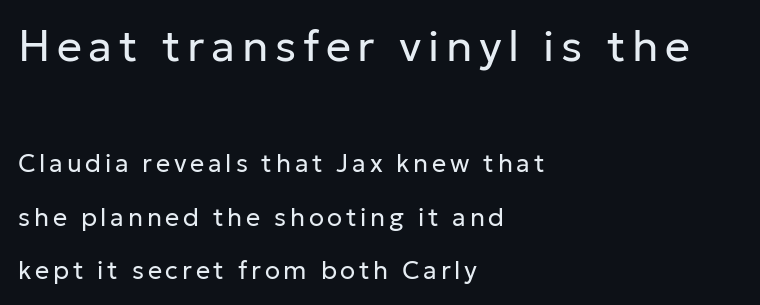
The image shows 44 px regular-weight sans-serif type, upright; set left-aligned, loose line spacing (2.14x), not underlined; the first (top) block is 1.76x larger; low stroke contrast and a medium x-height.
